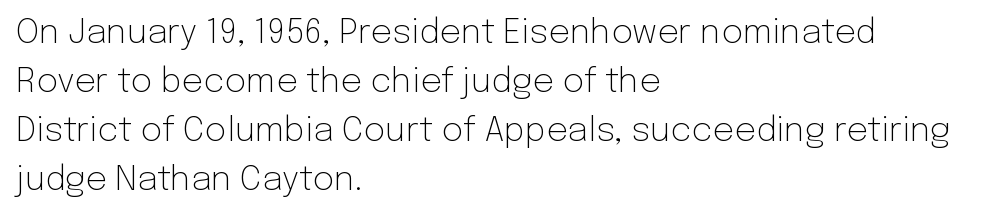
{"serif": "no", "italic": "no", "bold": "no", "weight": "light", "width": "normal", "stroke_contrast": "low", "x_height": "medium", "monospaced": "no", "underline": "no", "align": "left", "line_spacing": "normal", "line_spacing_ratio": 1.44, "letter_spacing": "normal", "letter_spacing_em": 0.0, "glyph_px": 34}
